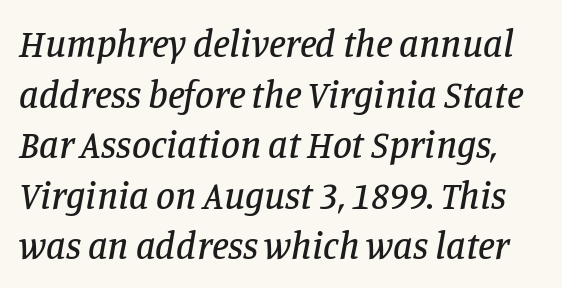
Does the lettering tilt? It does — this is italic. You could call the tracking neutral — neither tight nor loose. The foot of each line stays bare and open. What's the leading like? Ordinary, nothing unusual. These lines are rendered in a variable-pitch font.
